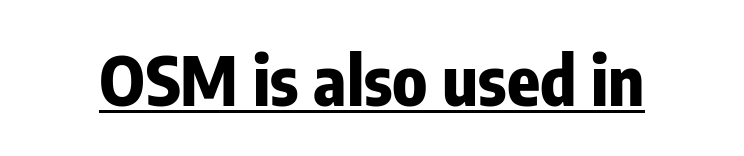
The image shows 68 px bold, condensed sans-serif type, upright; set normal letter spacing, underlined; low stroke contrast and a medium x-height.
